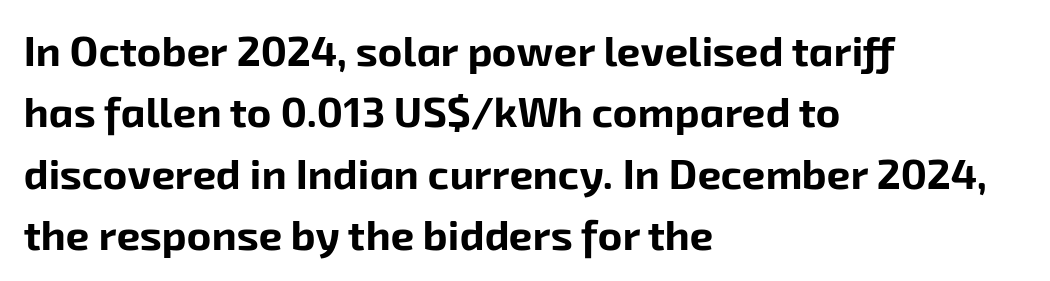
Q: Is the text bold? A: Yes.
Q: Is the typeface a serif or a sans-serif typeface? A: Sans-serif.
Q: Is the text underlined? A: No.
Q: How is the paragraph aligned? A: Left-aligned.
Q: Is the spacing between letters normal or unusually wide? A: Normal.
Q: Is the spacing between lines tight, normal or loose? A: Normal.
Q: Width (condensed, normal, or wide)? A: Normal.
Q: Stroke contrast? A: Low.
Q: x-height? A: Medium.
Q: Monospaced? A: No.
